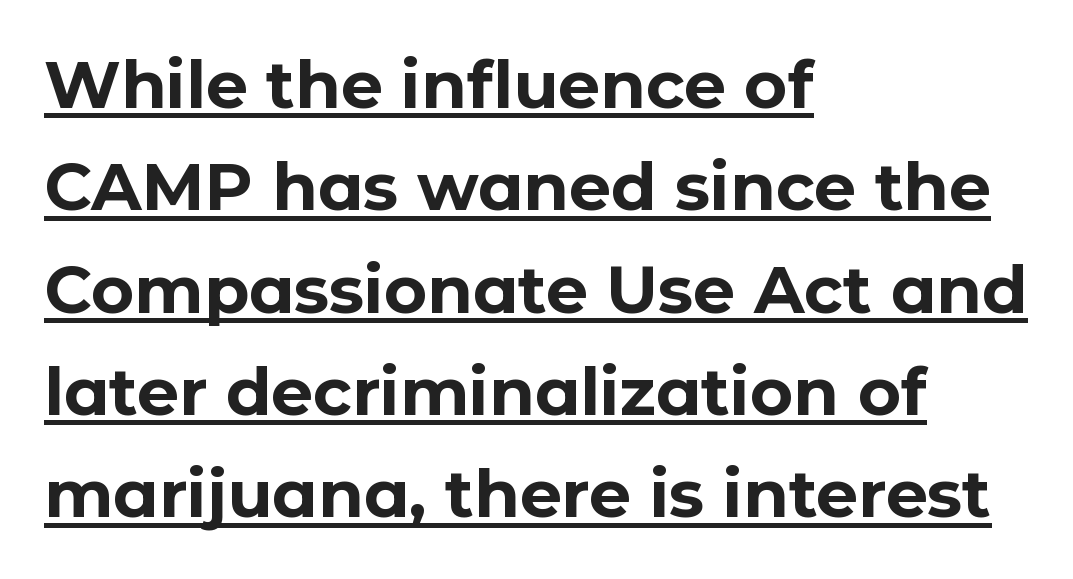
Q: Is the text bold? A: Yes.
Q: Is the text italic (slanted)? A: No, it is upright.
Q: Is the typeface a serif or a sans-serif typeface? A: Sans-serif.
Q: Is the text underlined? A: Yes.
Q: How is the paragraph aligned? A: Left-aligned.
Q: Is the spacing between letters normal or unusually wide? A: Normal.
Q: Is the spacing between lines tight, normal or loose? A: Normal.
Q: Width (condensed, normal, or wide)? A: Normal.
Q: Stroke contrast? A: Low.
Q: x-height? A: Medium.
Q: Monospaced? A: No.
